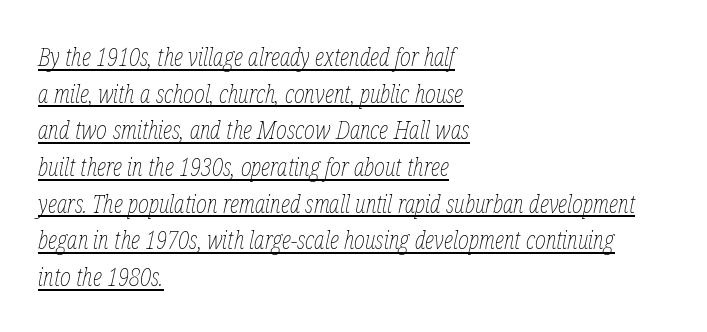
The image shows 26 px text type, italic (leaning right); set left-aligned, normal line spacing (1.41x), normal letter spacing, underlined.
